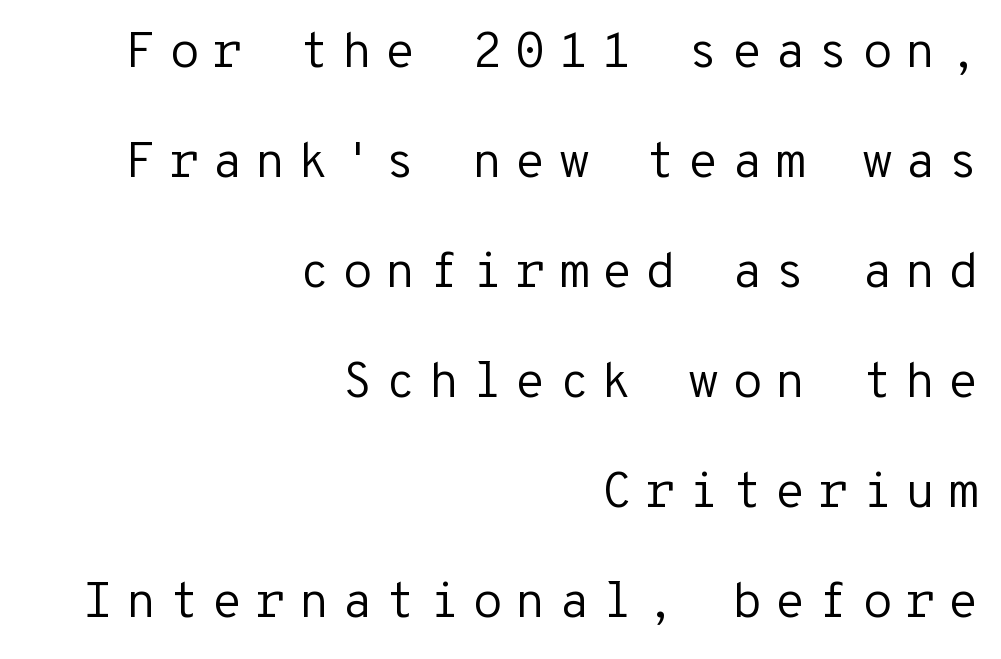
The image shows 50 px regular-weight sans-serif type, upright, monospaced; set right-aligned, loose line spacing (2.2x), unusually wide letter spacing (+0.25 em), not underlined; low stroke contrast and a medium x-height.
